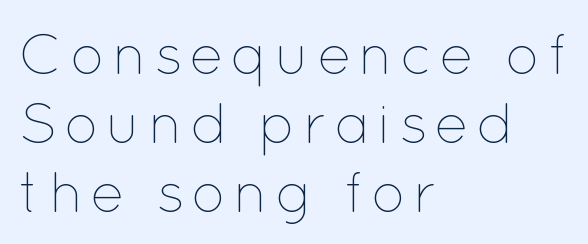
The image shows 57 px thin type, upright; set left-aligned, line spacing 1.21x, not underlined; low stroke contrast and a medium x-height.
